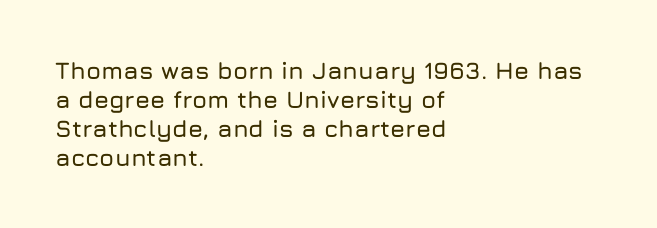
The area under the type is left untouched. Is the block centered? No — it sits flush against the left margin. Default kerning and tracking; the words read as compact shapes. Is there any slant? The stems are plumb.
